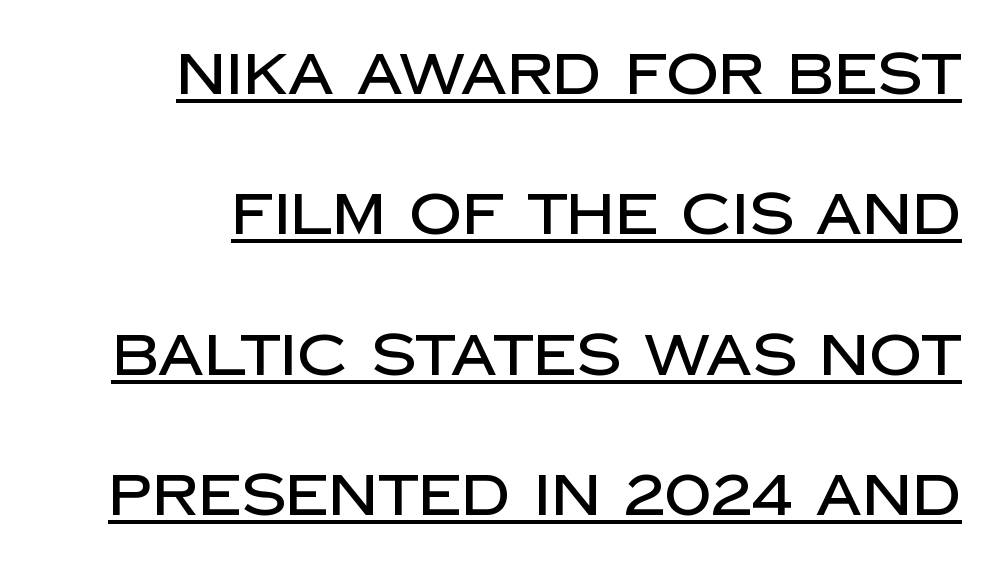
Q: Is the text italic (slanted)? A: No, it is upright.
Q: Is the typeface a serif or a sans-serif typeface? A: Sans-serif.
Q: Is the text underlined? A: Yes.
Q: How is the paragraph aligned? A: Right-aligned.
Q: Is the spacing between letters normal or unusually wide? A: Normal.
Q: Is the spacing between lines tight, normal or loose? A: Loose.
Q: Width (condensed, normal, or wide)? A: Normal.
Q: Stroke contrast? A: Low.
Q: x-height? A: Large.
Q: Monospaced? A: No.
